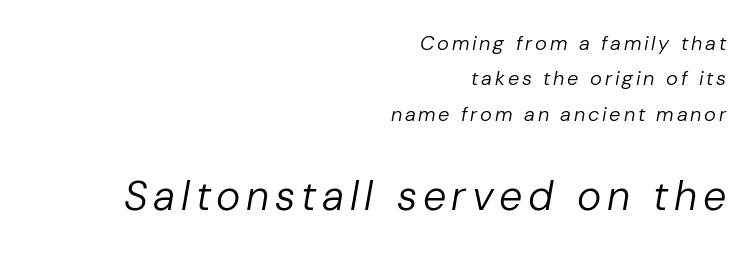
The image shows 41 px regular-weight type, italic (leaning right); set right-aligned, line spacing 1.77x, not underlined; the second (bottom) block is 2.05x larger; low stroke contrast and a medium x-height.
